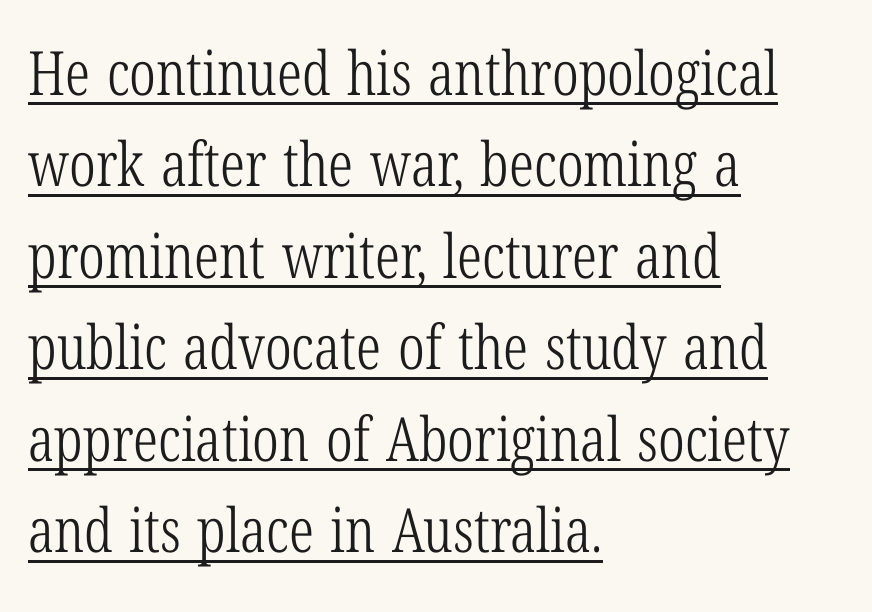
The image shows 61 px light, condensed serif type, upright; set left-aligned, normal line spacing (1.5x), normal letter spacing, underlined; low stroke contrast and a medium x-height.
